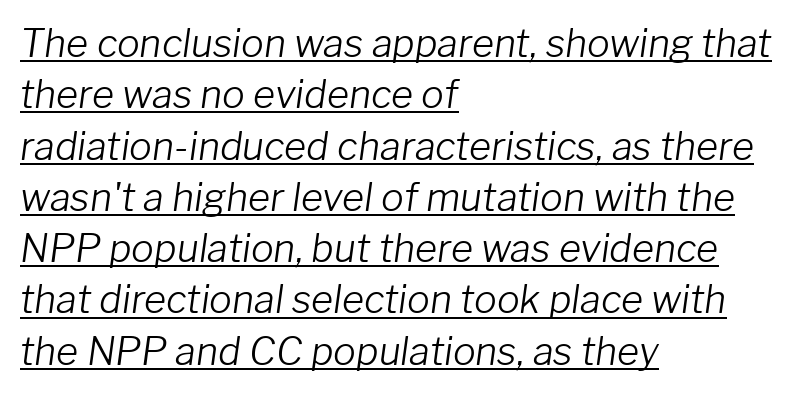
The image shows 38 px light type, italic (leaning right); set left-aligned, normal line spacing (1.35x), normal letter spacing, underlined; low stroke contrast and a medium x-height.
